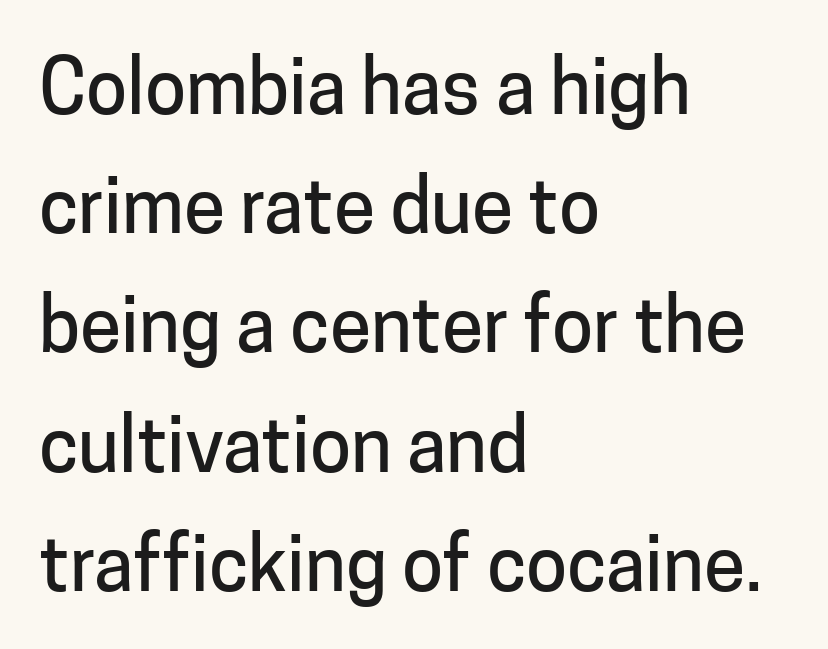
In terms of posture, this sample is upright. A typesetter would call this zero additional tracking. Visually the block forms a straight wall on the left and a jagged coastline on the right. The face used here is proportionally spaced, like ordinary book or web type.
